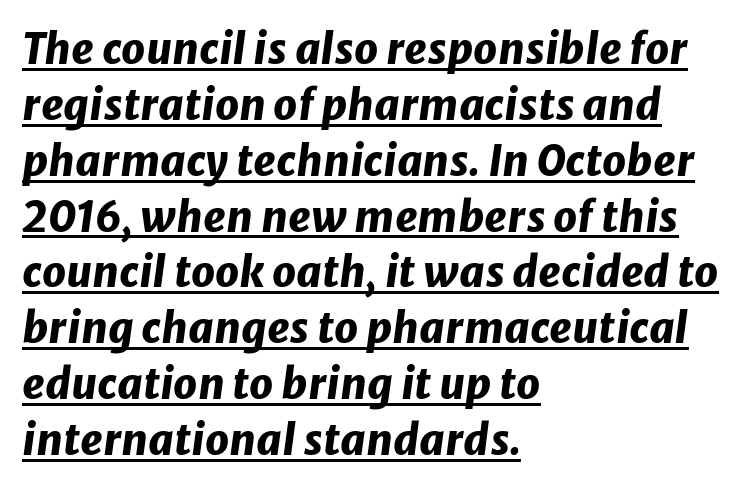
Q: Is the text bold? A: Yes.
Q: Is the text italic (slanted)? A: Yes, it leans right by about 8 degrees.
Q: Is the text underlined? A: Yes.
Q: How is the paragraph aligned? A: Left-aligned.
Q: Is the spacing between letters normal or unusually wide? A: Normal.
Q: Is the spacing between lines tight, normal or loose? A: Normal.
Q: Width (condensed, normal, or wide)? A: Normal.
Q: Stroke contrast? A: Low.
Q: x-height? A: Medium.
Q: Monospaced? A: No.
